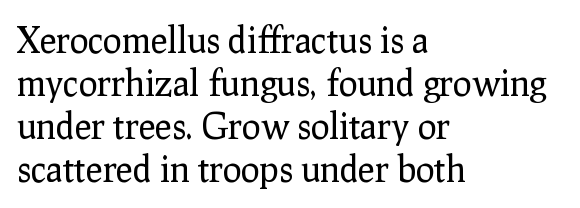
Q: Is the text bold? A: No.
Q: Is the text italic (slanted)? A: No, it is upright.
Q: Is the typeface a serif or a sans-serif typeface? A: Serif.
Q: Is the text underlined? A: No.
Q: How is the paragraph aligned? A: Left-aligned.
Q: Is the spacing between letters normal or unusually wide? A: Normal.
Q: Width (condensed, normal, or wide)? A: Normal.
Q: Stroke contrast? A: Low.
Q: x-height? A: Medium.
Q: Monospaced? A: No.
